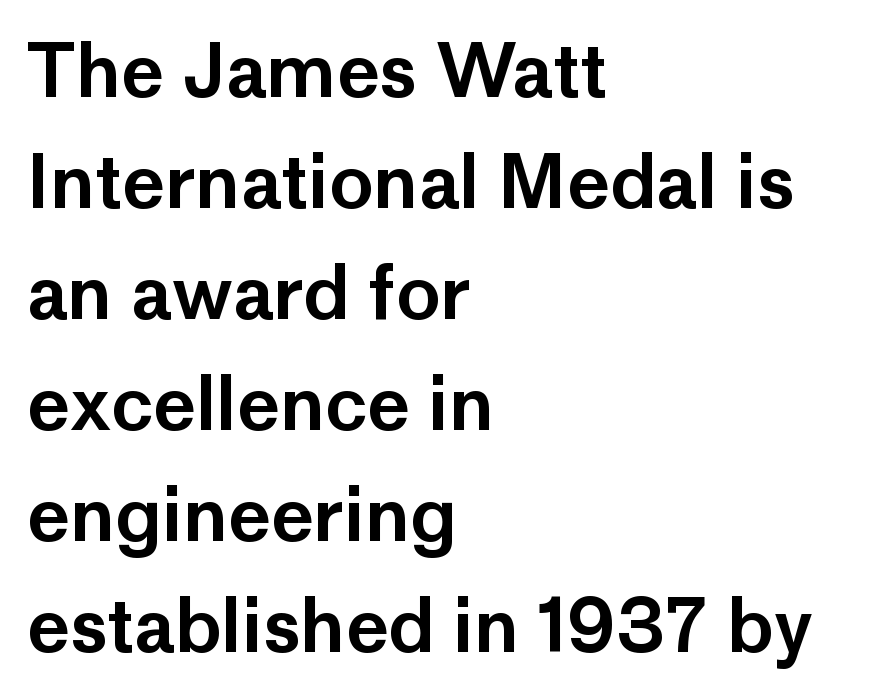
Characters remain perfectly vertical along every line. Layout note: lines flush left. The letters advance in unequal steps, a hallmark of proportional type. To sum up the face: it is a sans, with no serifs. The letters sit at their default tracking, neither squeezed nor spread. Just letters on the line, the space beneath them empty.
